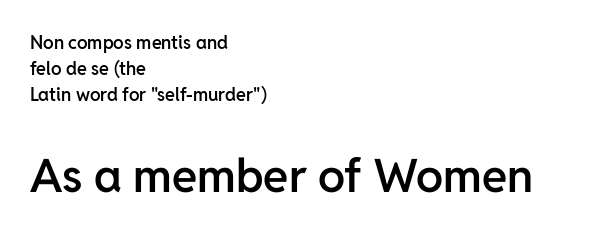
Q: Is the text bold? A: Semi-bold.
Q: Is the text italic (slanted)? A: No, it is upright.
Q: Is the typeface a serif or a sans-serif typeface? A: Sans-serif.
Q: Is the text underlined? A: No.
Q: How is the paragraph aligned? A: Left-aligned.
Q: Is the spacing between letters normal or unusually wide? A: Normal.
Q: Is the spacing between lines tight, normal or loose? A: Normal.
Q: Which block of text is set in a larger size, the first (top) or the second (bottom)? A: The second (bottom) one.
Q: Width (condensed, normal, or wide)? A: Normal.
Q: Stroke contrast? A: Low.
Q: x-height? A: Medium.
Q: Monospaced? A: No.
